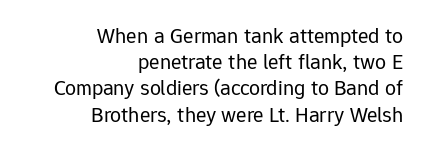
{"italic": "no", "bold": "no", "underline": "no", "align": "right", "line_spacing_ratio": 1.19, "letter_spacing": "normal", "letter_spacing_em": 0.0, "glyph_px": 22}
